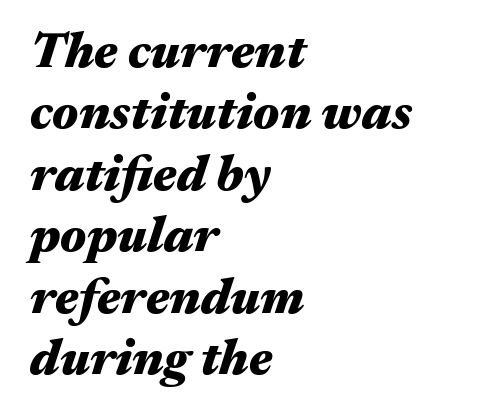
The words here are not underlined. A typesetter would call this proportional, since set widths differ per character. Typeset ragged right — the left edge is the straight one. Stroke thickness is high; the sample reads as a true bold. Italic: yes, the glyphs are oblique. The type is set solid horizontally, with unmodified tracking.
